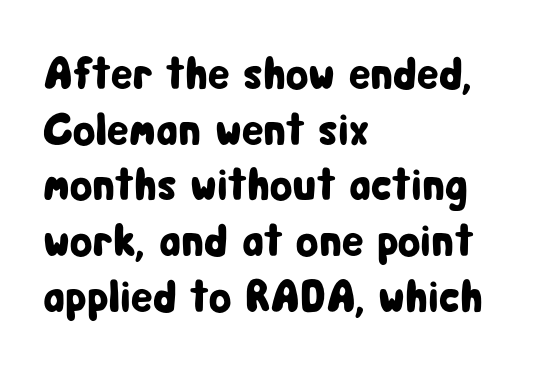
{"serif": "no", "italic": "no", "width": "condensed", "stroke_contrast": "low", "x_height": "medium", "monospaced": "no", "underline": "no", "align": "left", "line_spacing_ratio": 1.21, "letter_spacing": "normal", "letter_spacing_em": 0.0, "glyph_px": 46}
